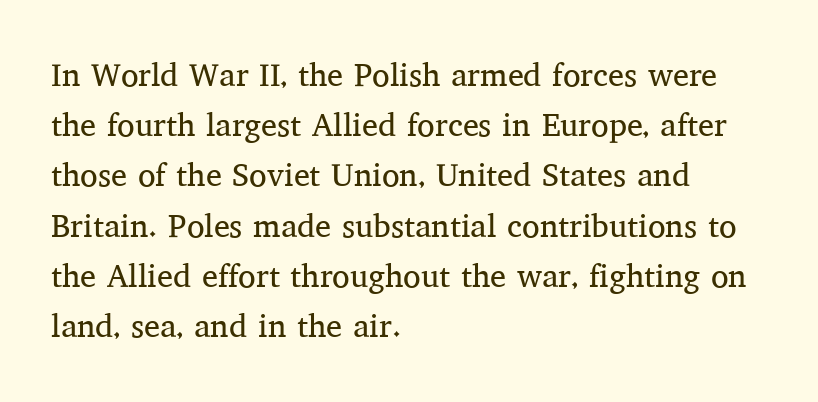
Q: Is the text bold? A: No.
Q: Is the text italic (slanted)? A: No, it is upright.
Q: Is the typeface a serif or a sans-serif typeface? A: Serif.
Q: Is the text underlined? A: No.
Q: How is the paragraph aligned? A: Left-aligned.
Q: Is the spacing between letters normal or unusually wide? A: Normal.
Q: Is the spacing between lines tight, normal or loose? A: Normal.
Q: Width (condensed, normal, or wide)? A: Normal.
Q: Stroke contrast? A: Medium.
Q: x-height? A: Medium.
Q: Monospaced? A: No.
